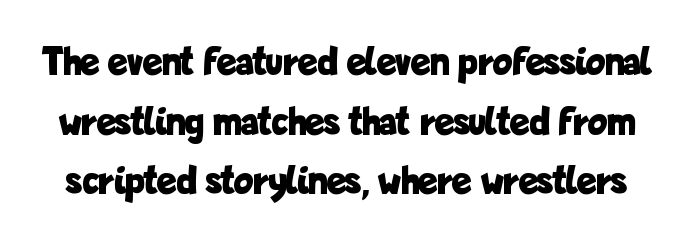
{"serif": "no", "italic": "no", "bold": "yes", "weight": "bold", "width": "condensed", "stroke_contrast": "low", "x_height": "medium", "monospaced": "no", "underline": "no", "line_spacing": "normal", "line_spacing_ratio": 1.49, "letter_spacing": "normal", "letter_spacing_em": 0.0, "glyph_px": 40}
